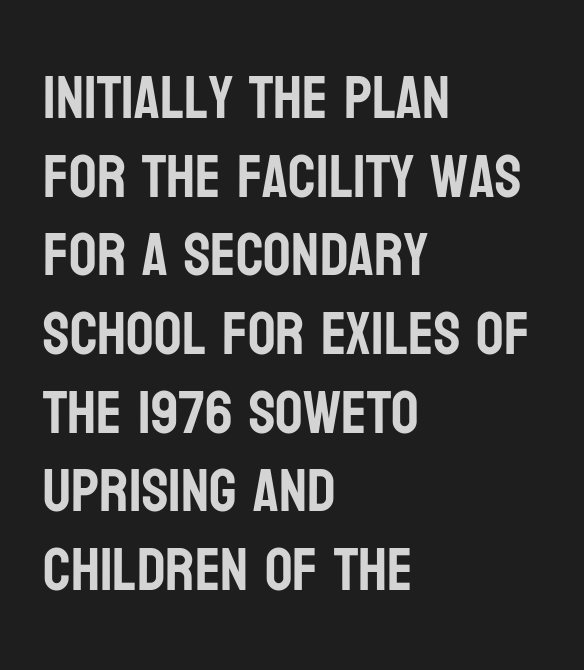
Q: Is the text italic (slanted)? A: No, it is upright.
Q: Is the typeface a serif or a sans-serif typeface? A: Sans-serif.
Q: Is the text underlined? A: No.
Q: How is the paragraph aligned? A: Left-aligned.
Q: Is the spacing between letters normal or unusually wide? A: Normal.
Q: Is the spacing between lines tight, normal or loose? A: Normal.
Q: Width (condensed, normal, or wide)? A: Condensed.
Q: Stroke contrast? A: Low.
Q: x-height? A: Large.
Q: Monospaced? A: No.
